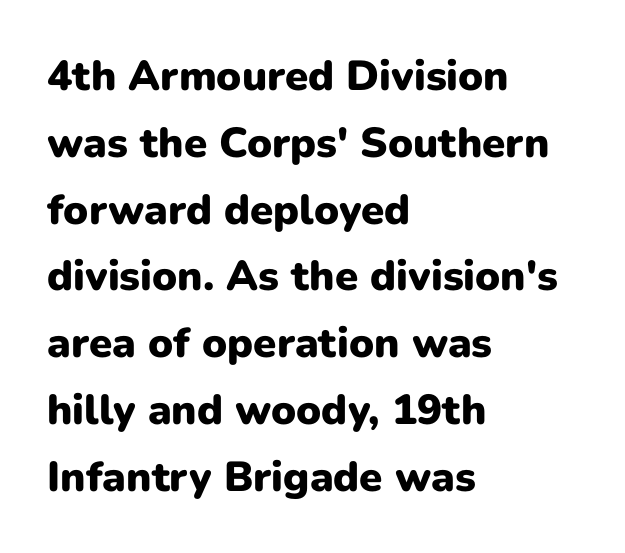
Tracking here is standard; glyphs follow each other at the usual distance. Line spacing here is normal. If you drew a line through each stem, it would be perfectly vertical. The specimen omits any rule beneath the text block's lines.
